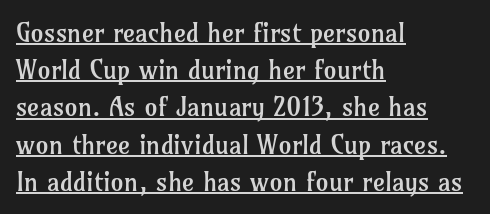
{"italic": "no", "bold": "no", "underline": "yes", "align": "left", "line_spacing": "normal", "line_spacing_ratio": 1.43, "letter_spacing": "normal", "letter_spacing_em": 0.0, "glyph_px": 26}
